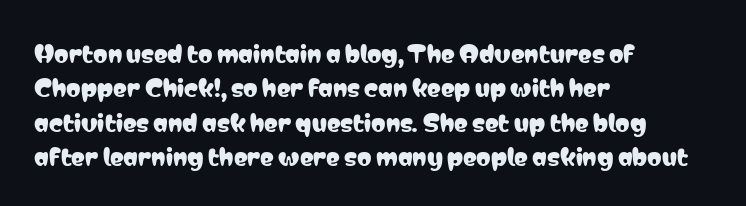
If you drew a ruler down the left edge, every line would touch it. Any mark beneath the type? The region is blank. Vertical spacing — default. It's the straight-up-and-down kind of type.
